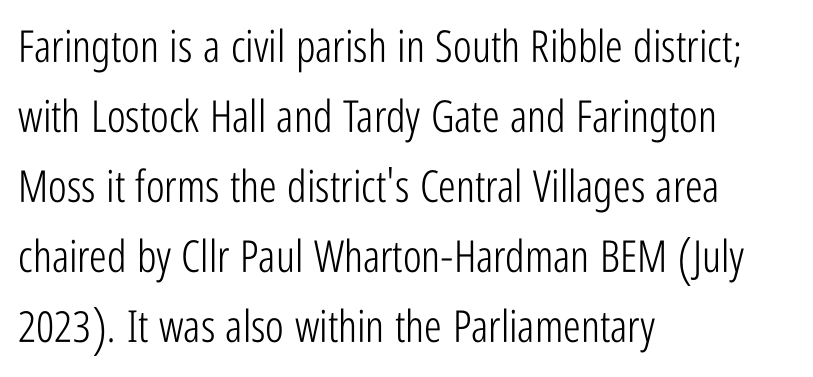
Counters stay open thanks to moderate or lighter strokes. The rendering uses natural spacing where letterforms have individual widths. The space directly below the letters is spotless. If you drew a line through each stem, it would be perfectly vertical. Regarding leading, the lines here are spaced in the standard way. The letterforms sit shoulder to shoulder at normal distance.
